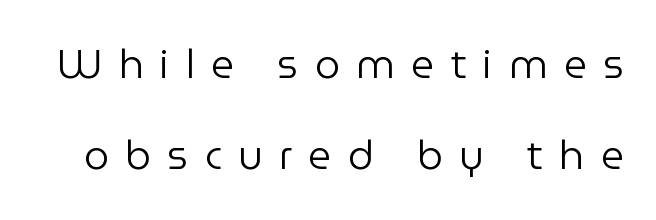
Q: Is the text bold? A: No.
Q: Is the text italic (slanted)? A: No, it is upright.
Q: Is the typeface a serif or a sans-serif typeface? A: Sans-serif.
Q: Is the text underlined? A: No.
Q: Is the spacing between letters normal or unusually wide? A: Unusually wide.
Q: Is the spacing between lines tight, normal or loose? A: Loose.
Q: Width (condensed, normal, or wide)? A: Normal.
Q: Stroke contrast? A: Low.
Q: x-height? A: Medium.
Q: Monospaced? A: No.
